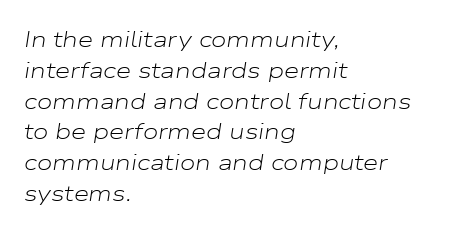
{"italic": "yes", "lean": "right", "slant_degrees": 9, "bold": "no", "underline": "no", "align": "left", "line_spacing": "normal", "line_spacing_ratio": 1.4, "letter_spacing": "normal", "letter_spacing_em": 0.0, "glyph_px": 22}
